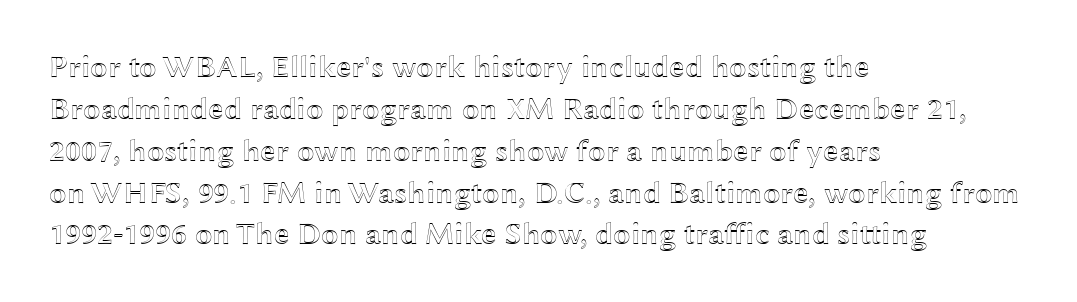
The image shows 31 px wide type, upright; set left-aligned, normal line spacing (1.35x), normal letter spacing, not underlined; a medium x-height.
